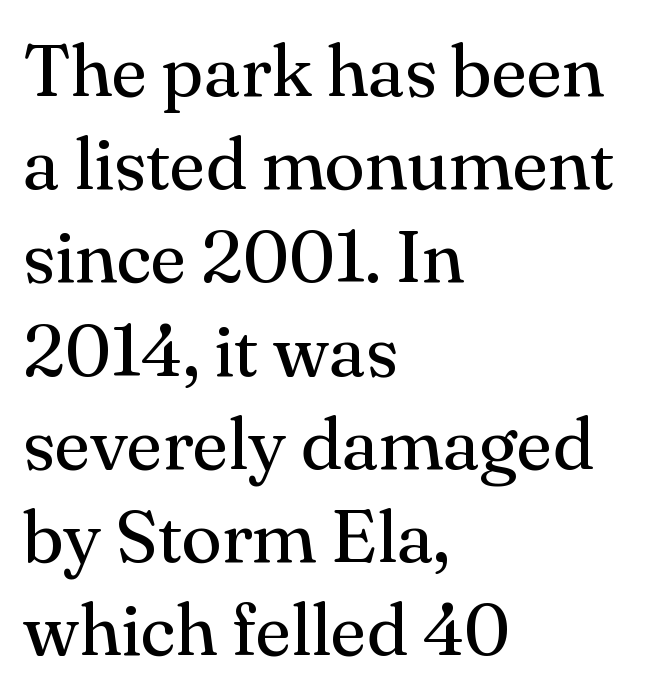
Casual observation: everything's shoved over to the left. Does the leading feel generous? No, just average. Typographically, this falls in the serif category. The rendering uses natural spacing where letterforms have individual widths. Summary of weight: not heavy and not bold.
